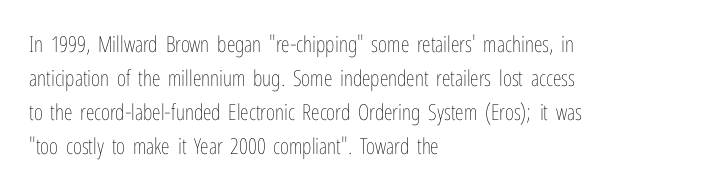
{"italic": "no", "bold": "no", "underline": "no", "align": "left", "line_spacing": "normal", "line_spacing_ratio": 1.54, "letter_spacing": "normal", "letter_spacing_em": 0.0, "glyph_px": 22}
